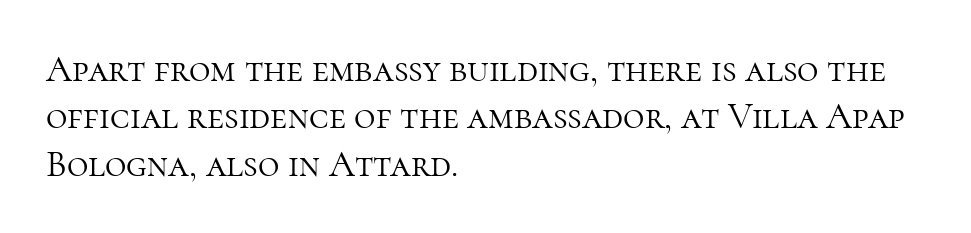
{"serif": "yes", "italic": "no", "bold": "no", "weight": "light", "width": "normal", "stroke_contrast": "high", "x_height": "medium", "monospaced": "no", "underline": "no", "align": "left", "line_spacing": "normal", "line_spacing_ratio": 1.28, "letter_spacing": "normal", "letter_spacing_em": 0.0, "glyph_px": 37}
